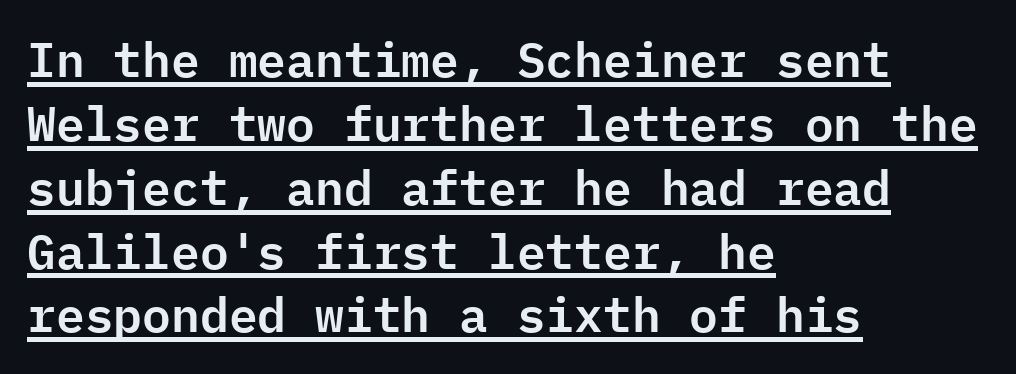
{"serif": "no", "italic": "no", "width": "normal", "stroke_contrast": "low", "x_height": "medium", "monospaced": "yes", "underline": "yes", "align": "left", "line_spacing": "normal", "line_spacing_ratio": 1.33, "letter_spacing": "normal", "letter_spacing_em": 0.0, "glyph_px": 48}
